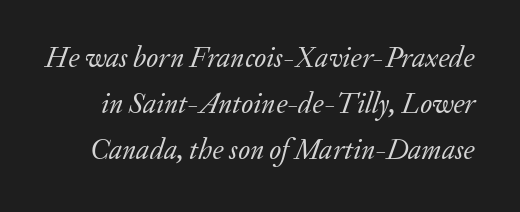
{"serif": "yes", "italic": "yes", "lean": "right", "slant_degrees": 20, "bold": "no", "weight": "regular", "width": "normal", "stroke_contrast": "low", "x_height": "small", "monospaced": "no", "underline": "no", "line_spacing": "normal", "line_spacing_ratio": 1.58, "letter_spacing": "normal", "letter_spacing_em": 0.0, "glyph_px": 29}
